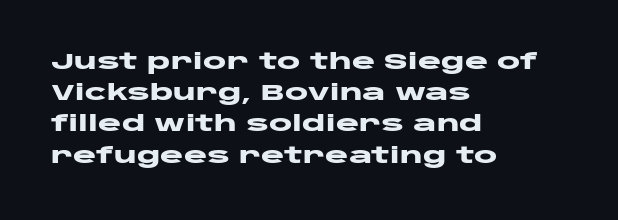
Q: Is the text bold? A: Yes.
Q: Is the text italic (slanted)? A: No, it is upright.
Q: Is the text underlined? A: No.
Q: How is the paragraph aligned? A: Left-aligned.
Q: Is the spacing between letters normal or unusually wide? A: Normal.
Q: Is the spacing between lines tight, normal or loose? A: Normal.
